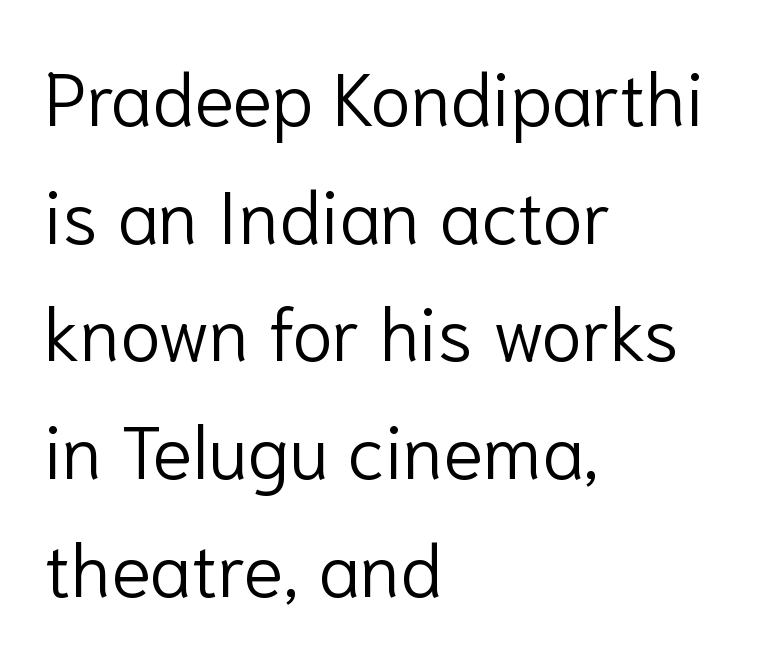
{"serif": "no", "italic": "no", "bold": "no", "weight": "light", "width": "normal", "stroke_contrast": "low", "x_height": "medium", "monospaced": "no", "underline": "no", "align": "left", "line_spacing": "normal", "line_spacing_ratio": 1.59, "letter_spacing": "normal", "letter_spacing_em": 0.0, "glyph_px": 74}
